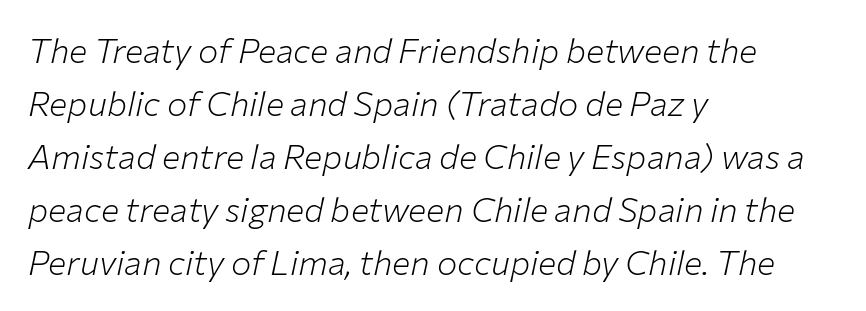
{"italic": "yes", "lean": "right", "slant_degrees": 12, "bold": "no", "weight": "light", "width": "normal", "stroke_contrast": "low", "x_height": "medium", "monospaced": "no", "underline": "no", "align": "left", "line_spacing": "normal", "line_spacing_ratio": 1.56, "letter_spacing": "normal", "letter_spacing_em": 0.0, "glyph_px": 34}
